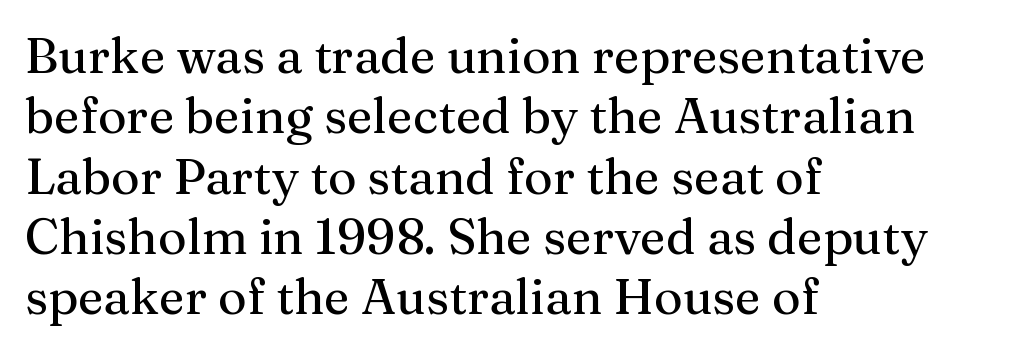
Q: Is the text italic (slanted)? A: No, it is upright.
Q: Is the typeface a serif or a sans-serif typeface? A: Serif.
Q: Is the text underlined? A: No.
Q: How is the paragraph aligned? A: Left-aligned.
Q: Is the spacing between letters normal or unusually wide? A: Normal.
Q: Width (condensed, normal, or wide)? A: Normal.
Q: Stroke contrast? A: Medium.
Q: x-height? A: Medium.
Q: Monospaced? A: No.
